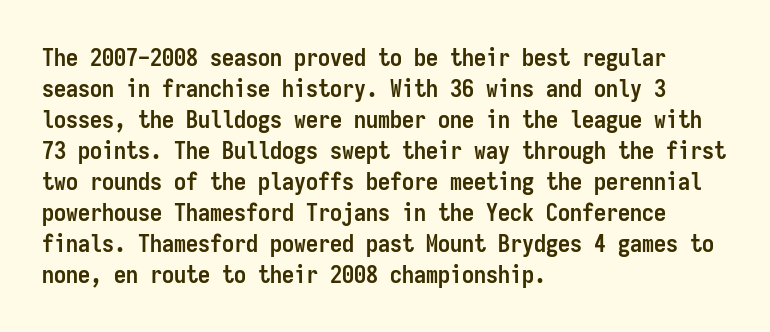
{"italic": "no", "bold": "yes", "underline": "no", "align": "left", "line_spacing": "normal", "line_spacing_ratio": 1.29, "letter_spacing": "normal", "letter_spacing_em": 0.0, "glyph_px": 24}
